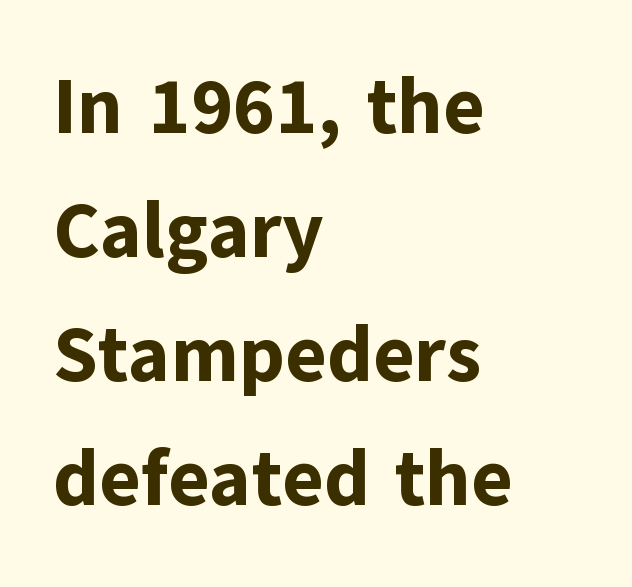
The image shows 78 px bold sans-serif type, upright; set left-aligned, normal line spacing (1.59x), normal letter spacing, not underlined; low stroke contrast and a medium x-height.
